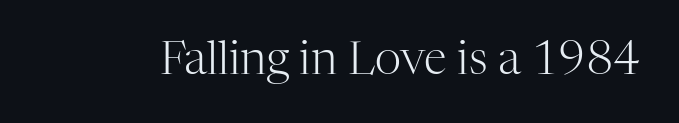
The image shows 46 px light serif type, upright; set normal letter spacing, not underlined; high stroke contrast and a medium x-height.
